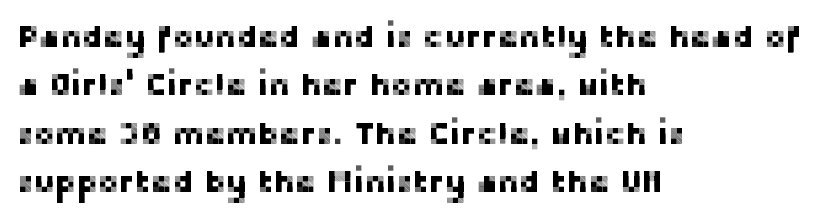
Unmarked baselines from the first word to the last. Each letter keeps its own natural width here, so spacing adapts to shape. The block of text has a typical density, with ordinary space between rows. Observe the absence of serifs on each vertical stroke in this sample.
